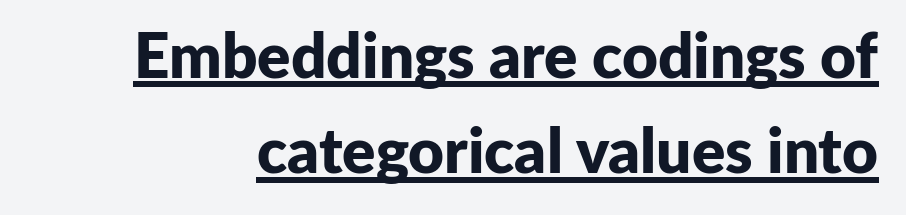
{"serif": "no", "italic": "no", "bold": "yes", "weight": "bold", "width": "normal", "stroke_contrast": "low", "x_height": "medium", "monospaced": "no", "underline": "yes", "line_spacing": "normal", "line_spacing_ratio": 1.54, "letter_spacing": "normal", "letter_spacing_em": 0.0, "glyph_px": 62}
